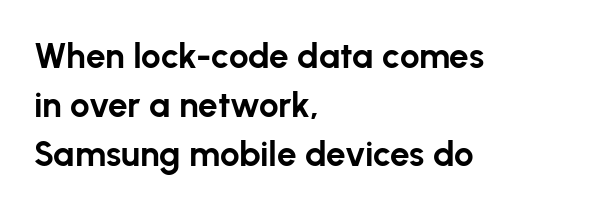
Q: Is the text bold? A: Yes.
Q: Is the text italic (slanted)? A: No, it is upright.
Q: Is the typeface a serif or a sans-serif typeface? A: Sans-serif.
Q: Is the text underlined? A: No.
Q: How is the paragraph aligned? A: Left-aligned.
Q: Is the spacing between letters normal or unusually wide? A: Normal.
Q: Is the spacing between lines tight, normal or loose? A: Normal.
Q: Width (condensed, normal, or wide)? A: Normal.
Q: Stroke contrast? A: Low.
Q: x-height? A: Medium.
Q: Monospaced? A: No.
